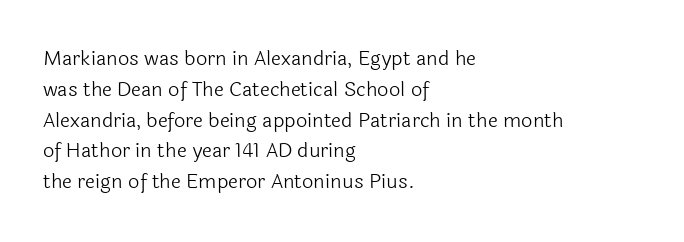
Q: Is the text bold? A: No.
Q: Is the text italic (slanted)? A: No, it is upright.
Q: Is the text underlined? A: No.
Q: How is the paragraph aligned? A: Left-aligned.
Q: Is the spacing between letters normal or unusually wide? A: Normal.
Q: Is the spacing between lines tight, normal or loose? A: Normal.
